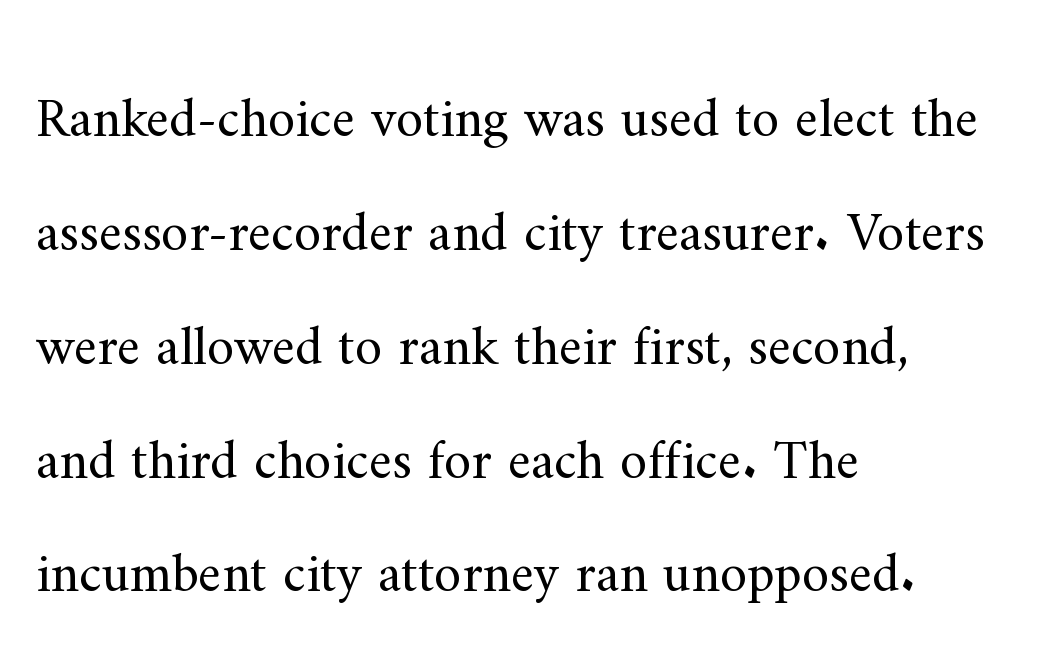
{"serif": "yes", "italic": "no", "bold": "no", "weight": "regular", "width": "normal", "stroke_contrast": "medium", "x_height": "small", "monospaced": "no", "underline": "no", "align": "left", "line_spacing": "loose", "line_spacing_ratio": 2.07, "letter_spacing": "normal", "letter_spacing_em": 0.0, "glyph_px": 55}
